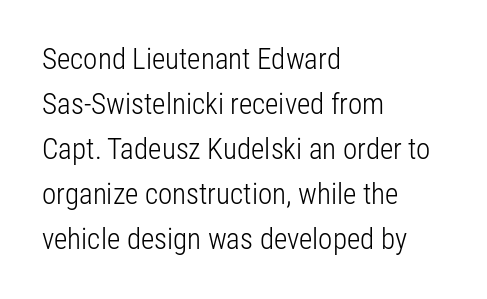
The image shows 29 px light, condensed sans-serif type, upright; set left-aligned, normal line spacing (1.55x), normal letter spacing, not underlined; low stroke contrast and a medium x-height.
